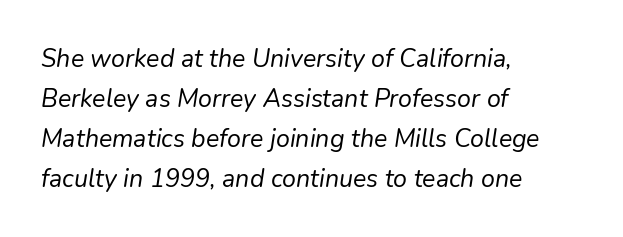
Plain, unruled lines of type. Think standard paragraph weight, or any step lighter than that. The lines in this sample share a left origin and differ only in where they stop. You can tell it's italic because the verticals aren't actually vertical. Students, observe: this is what conventionally led text looks like. The letters sit at their default tracking, neither squeezed nor spread.
